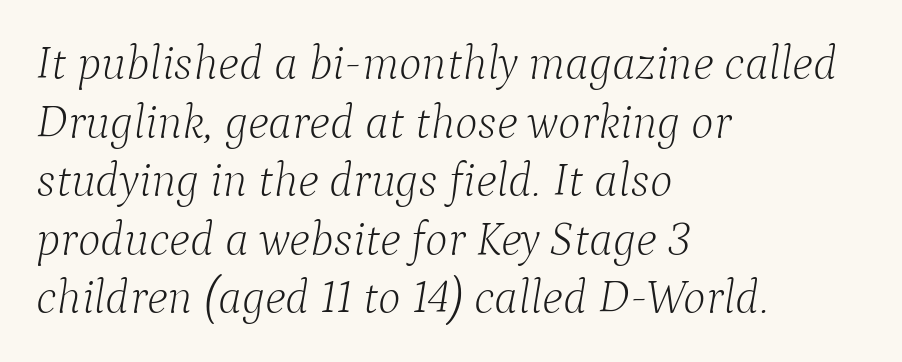
{"serif": "yes", "italic": "yes", "lean": "right", "slant_degrees": 9, "bold": "no", "weight": "light", "width": "normal", "stroke_contrast": "low", "x_height": "medium", "monospaced": "no", "underline": "no", "align": "left", "line_spacing_ratio": 1.22, "letter_spacing": "normal", "letter_spacing_em": 0.0, "glyph_px": 48}
